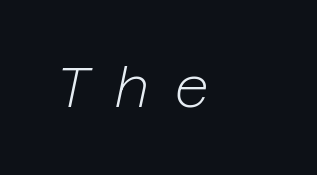
Q: Is the text bold? A: No.
Q: Is the text italic (slanted)? A: Yes, it leans right by about 12 degrees.
Q: Is the text underlined? A: No.
Q: How is the paragraph aligned? A: Left-aligned.
Q: Is the spacing between letters normal or unusually wide? A: Unusually wide.
Q: Width (condensed, normal, or wide)? A: Normal.
Q: Stroke contrast? A: Low.
Q: x-height? A: Medium.
